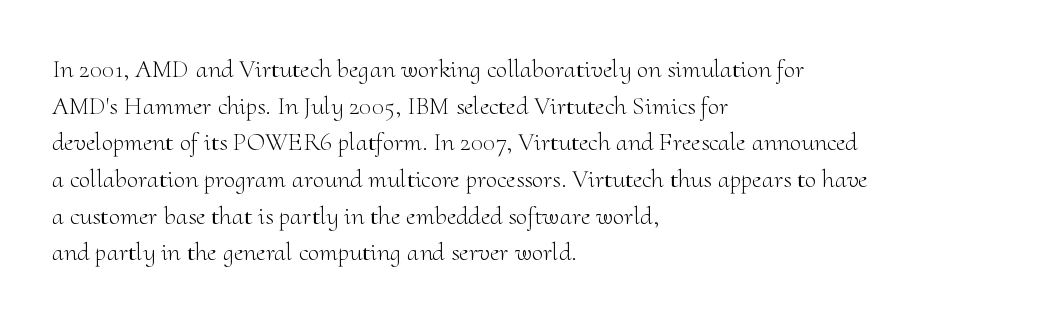
The image shows 26 px text type, upright; set left-aligned, normal line spacing (1.41x), normal letter spacing, not underlined.
